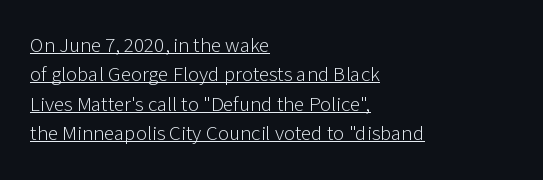
The rows are spaced the way most documents space them. Compared with a centered layout, this one pins lines to the left instead. Does a line run under the words? Yes, clearly. Is the type heavy? It reads as light-to-regular instead.
